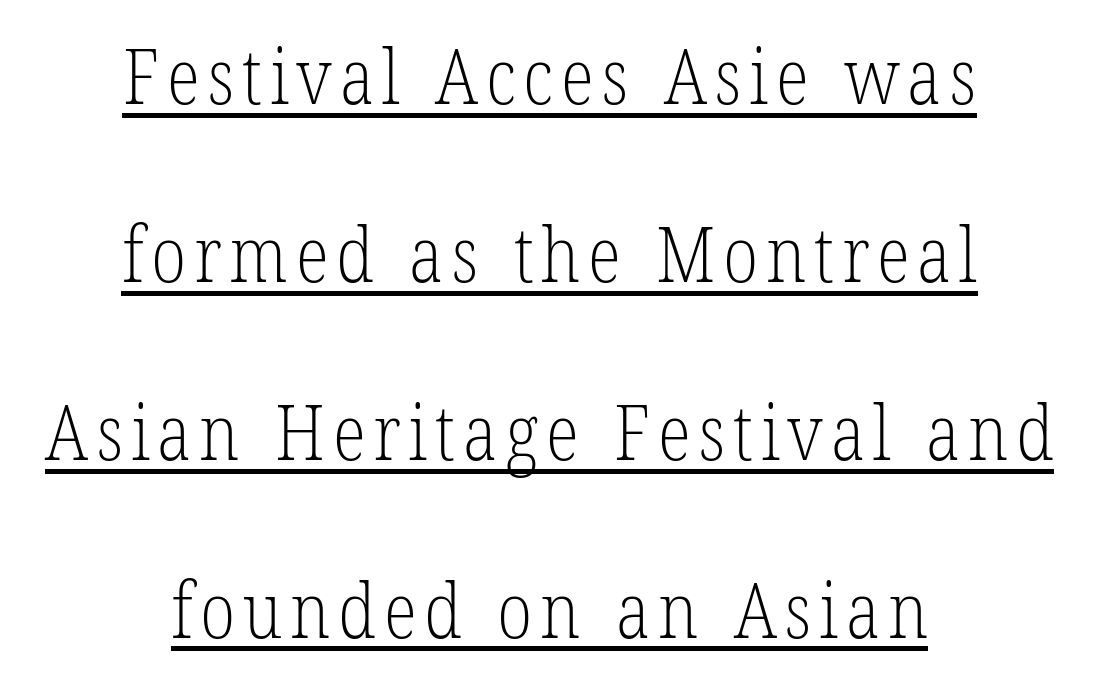
The image shows 77 px light, condensed serif type; set centered, loose line spacing (2.31x), underlined; low stroke contrast and a medium x-height.
